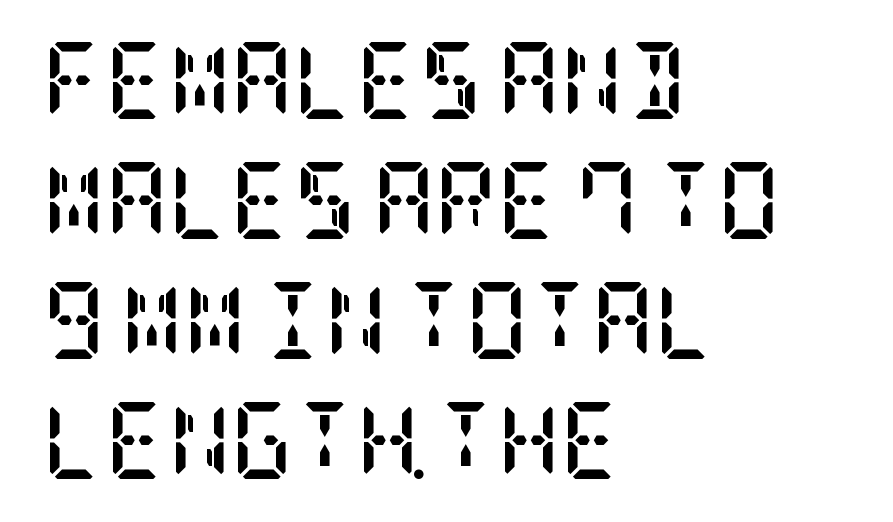
Q: Is the text bold? A: Yes.
Q: Is the text italic (slanted)? A: No, it is upright.
Q: Is the typeface a serif or a sans-serif typeface? A: Serif.
Q: Is the text underlined? A: No.
Q: How is the paragraph aligned? A: Left-aligned.
Q: Is the spacing between letters normal or unusually wide? A: Normal.
Q: Is the spacing between lines tight, normal or loose? A: Normal.
Q: Width (condensed, normal, or wide)? A: Condensed.
Q: Stroke contrast? A: Low.
Q: x-height? A: Large.
